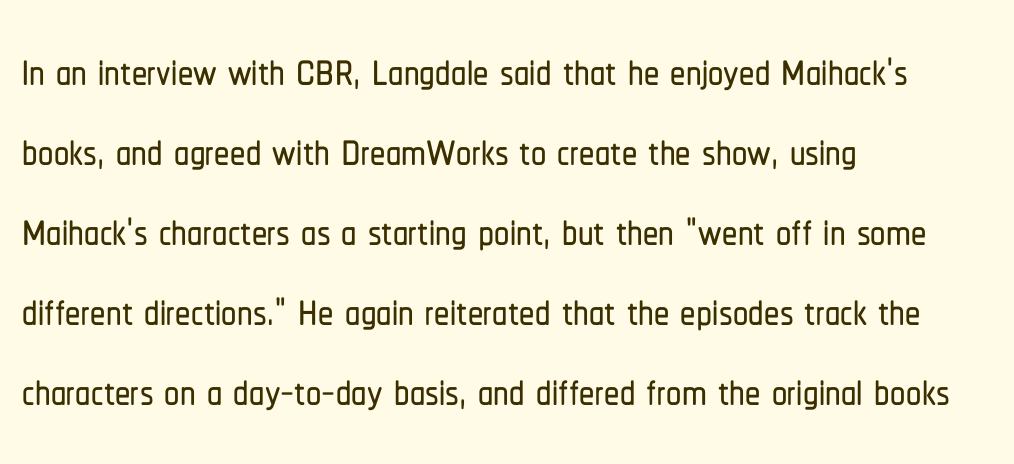
The passage shown is typed in a proportional face where columns would drift. This sample uses a sans-serif face. What stands out about the letter spacing? Nothing — it is the standard amount. The compositor pushed each line to the left boundary. Has an underline been added? It has not.
